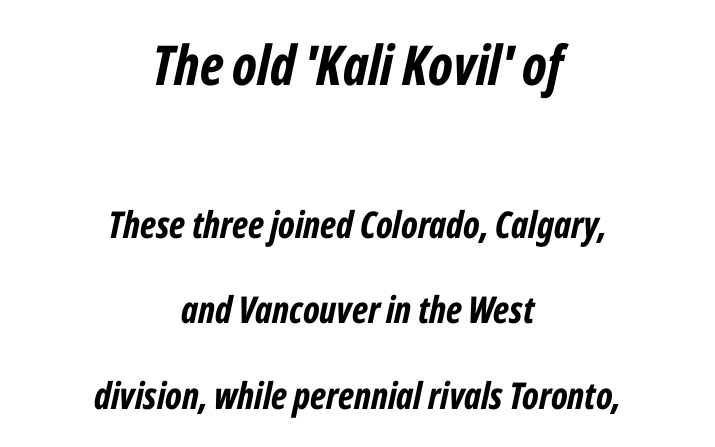
Thick stems and heavy bowls — unmistakably bold. Short and long lines alike share a common midpoint. The face used here has a pronounced slope to its letters. Looks like regular typesetting: each glyph gets only the width it needs.
